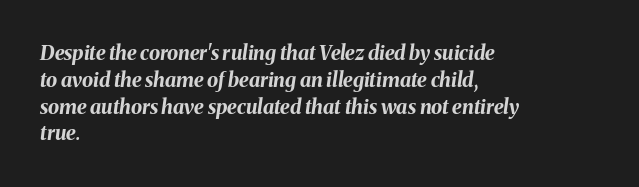
{"italic": "yes", "lean": "right", "slant_degrees": 8, "bold": "yes", "underline": "no", "align": "left", "line_spacing": "normal", "line_spacing_ratio": 1.34, "letter_spacing": "normal", "letter_spacing_em": 0.0, "glyph_px": 20}
